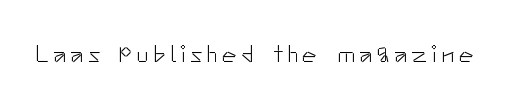
Q: Is the text bold? A: No.
Q: Is the text italic (slanted)? A: No, it is upright.
Q: Is the text underlined? A: No.
